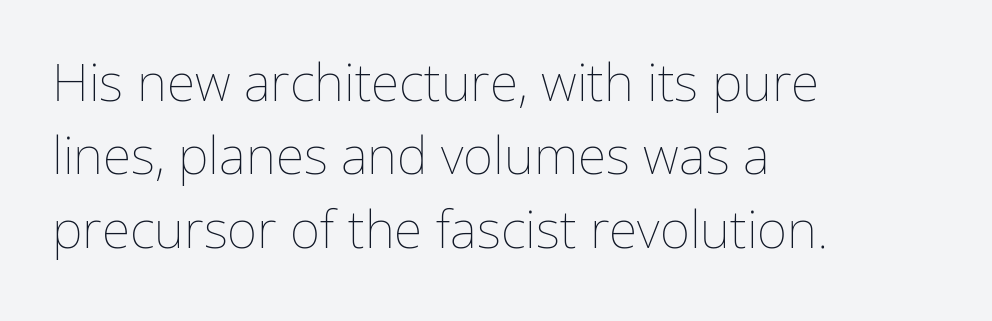
Has an underline been added? It has not. The letters stand straight up with perfectly vertical stems. The weight would be labelled regular, book, light, or lighter still. This rendering leaves character spacing at its baseline value. Reading down the block, your eye returns to a fixed left position each line.
